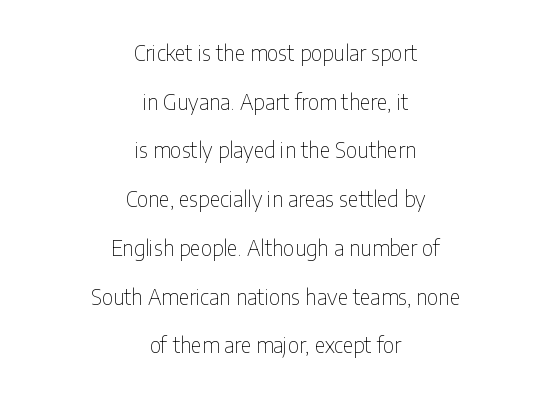
{"italic": "no", "bold": "no", "underline": "no", "align": "center", "line_spacing": "loose", "line_spacing_ratio": 2.32, "letter_spacing": "normal", "letter_spacing_em": 0.0, "glyph_px": 21}
